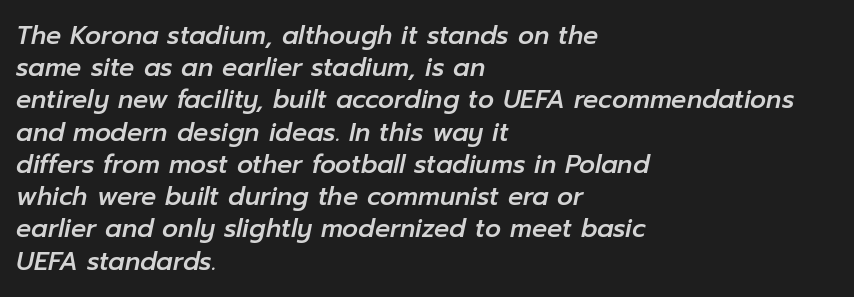
Q: Is the text italic (slanted)? A: Yes, it leans right by about 12 degrees.
Q: Is the text underlined? A: No.
Q: How is the paragraph aligned? A: Left-aligned.
Q: Is the spacing between letters normal or unusually wide? A: Normal.
Q: Is the spacing between lines tight, normal or loose? A: Normal.
